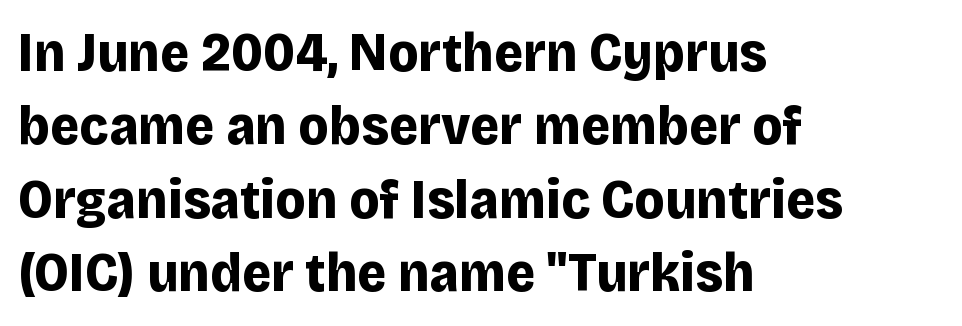
The image shows 56 px bold sans-serif type, upright; set left-aligned, normal line spacing (1.31x), normal letter spacing, not underlined; low stroke contrast and a large x-height.
